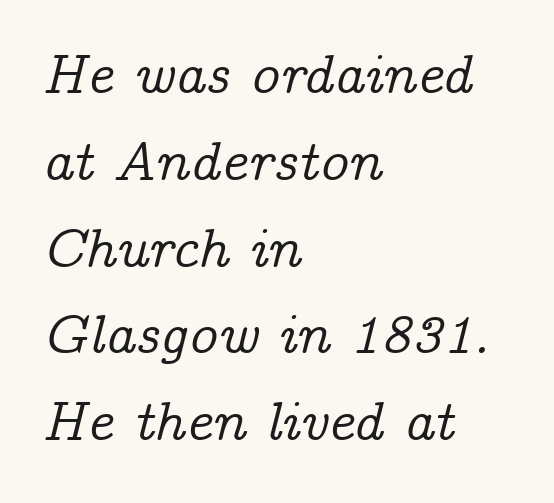
Q: Is the text italic (slanted)? A: Yes, it leans right by about 14 degrees.
Q: Is the typeface a serif or a sans-serif typeface? A: Serif.
Q: Is the text underlined? A: No.
Q: How is the paragraph aligned? A: Left-aligned.
Q: Is the spacing between letters normal or unusually wide? A: Normal.
Q: Is the spacing between lines tight, normal or loose? A: Normal.
Q: Width (condensed, normal, or wide)? A: Normal.
Q: Stroke contrast? A: Low.
Q: x-height? A: Medium.
Q: Monospaced? A: No.
